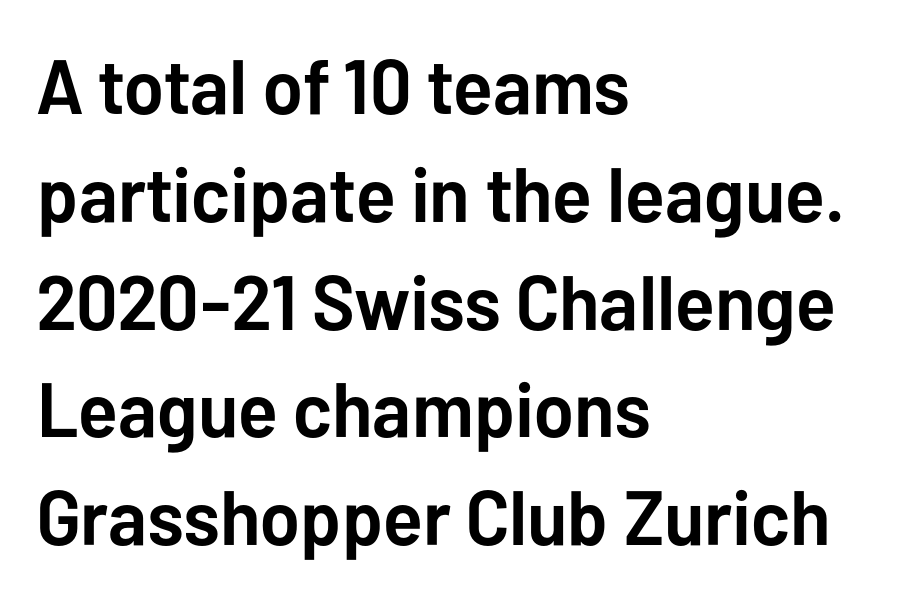
The typeface chosen for these lines omits serifs. Rendered with straight, roman letterforms. Default kerning and tracking; the words read as compact shapes. Left-aligned paragraph, ragged on the right. The font is running at its bold setting.
